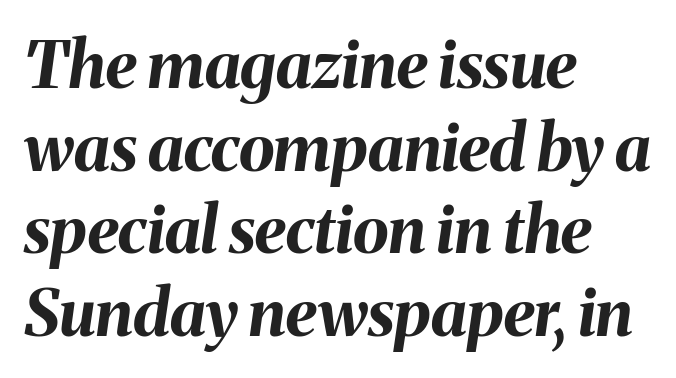
The image shows 65 px bold type, italic (leaning right); set left-aligned, normal line spacing (1.27x), normal letter spacing, not underlined; medium stroke contrast and a medium x-height.
